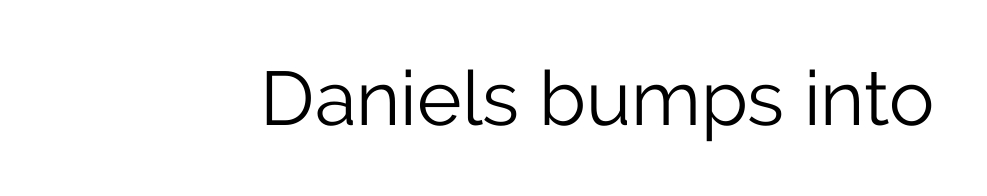
Q: Is the text bold? A: No.
Q: Is the text italic (slanted)? A: No, it is upright.
Q: Is the typeface a serif or a sans-serif typeface? A: Sans-serif.
Q: Is the text underlined? A: No.
Q: Is the spacing between letters normal or unusually wide? A: Normal.
Q: Width (condensed, normal, or wide)? A: Normal.
Q: Stroke contrast? A: Low.
Q: x-height? A: Medium.
Q: Monospaced? A: No.
